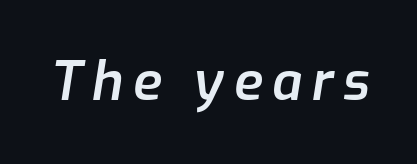
Caption: semibold face, moderately heavy strokes. Varying glyph widths throughout — classic text-font behaviour. Slant detected: the letters are inclined. The area under the type is left untouched.
